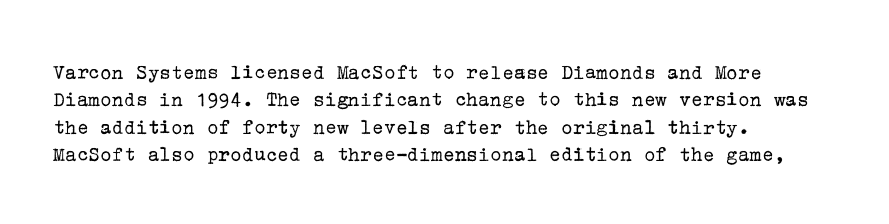
Q: Is the text bold? A: No.
Q: Is the text italic (slanted)? A: No, it is upright.
Q: Is the text underlined? A: No.
Q: How is the paragraph aligned? A: Left-aligned.
Q: Is the spacing between letters normal or unusually wide? A: Normal.
Q: Is the spacing between lines tight, normal or loose? A: Normal.
